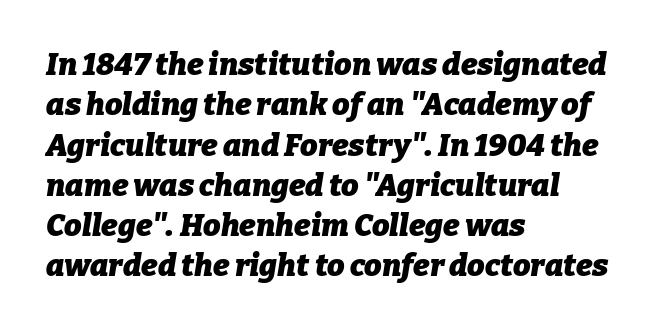
{"italic": "yes", "lean": "right", "slant_degrees": 9, "bold": "yes", "weight": "heavy", "width": "normal", "stroke_contrast": "low", "x_height": "medium", "monospaced": "no", "underline": "no", "align": "left", "line_spacing": "normal", "line_spacing_ratio": 1.3, "letter_spacing": "normal", "letter_spacing_em": 0.0, "glyph_px": 31}
